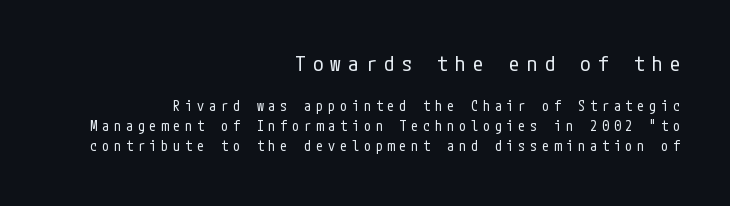
The image shows 21 px text type, upright; set right-aligned, normal line spacing (1.44x), unusually wide letter spacing (+0.35 em), not underlined; the first (top) block is 1.5x larger.
